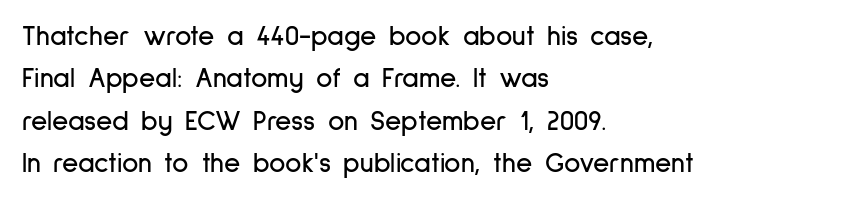
The image shows 28 px condensed sans-serif type, upright; set left-aligned, normal line spacing (1.51x), normal letter spacing, not underlined; low stroke contrast and a medium x-height.
